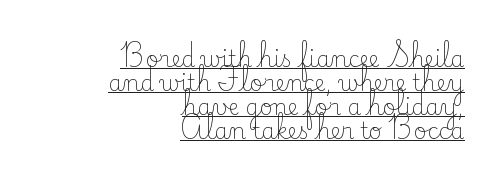
Q: Is the text bold? A: No.
Q: Is the text italic (slanted)? A: No, it is upright.
Q: Is the text underlined? A: Yes.
Q: How is the paragraph aligned? A: Right-aligned.
Q: Is the spacing between letters normal or unusually wide? A: Normal.
Q: Is the spacing between lines tight, normal or loose? A: Tight.
